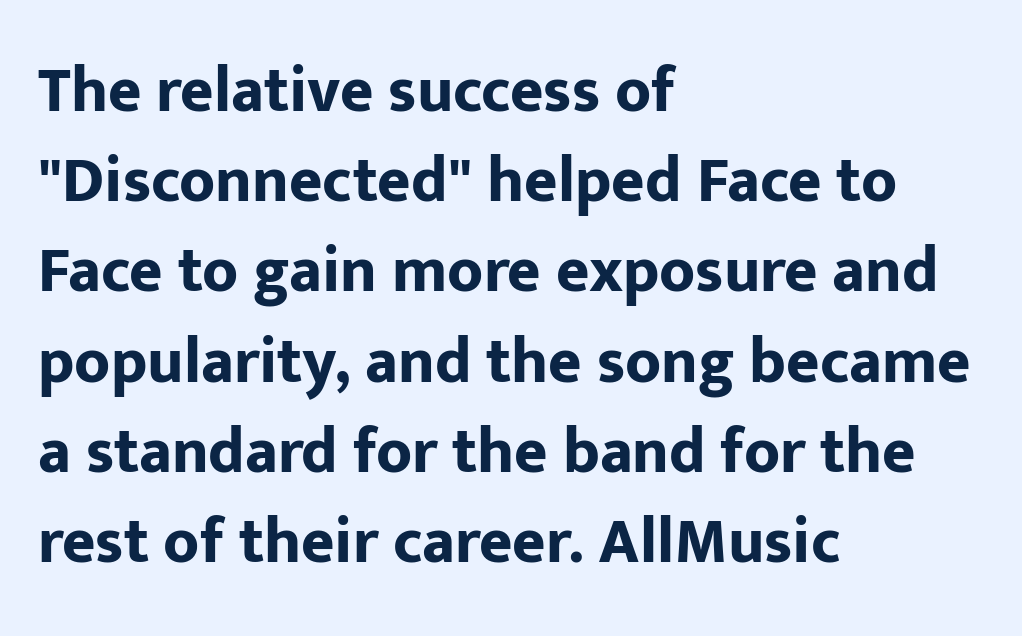
A typesetter would call this proportional, since set widths differ per character. The glyphs in this specimen are sans serif. Interline gaps are of average width in this sample. Teacher's note: observe the even left margin — that is flush-left alignment. Nobody touched the tracking dial on this one.
